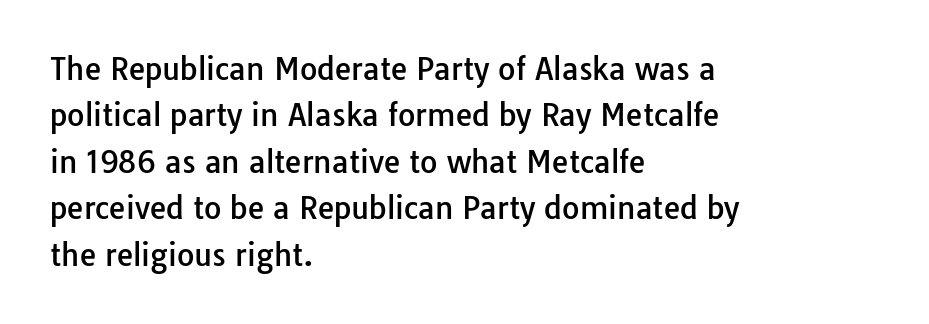
The words here are not underlined. The typography opts for an upright posture over an oblique one. What's the leading like? Ordinary, nothing unusual. A typesetter would call this proportional, since set widths differ per character.
